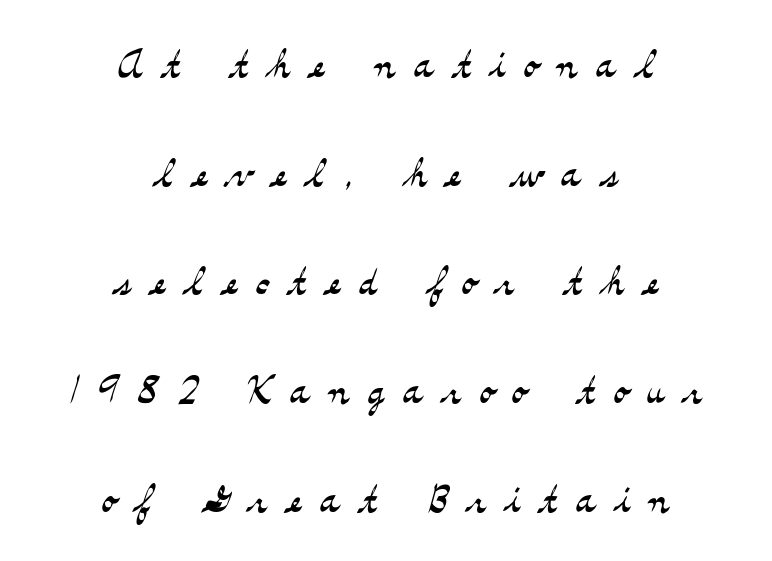
The image shows 53 px light, wide serif type; set centered, loose line spacing (2.05x), unusually wide letter spacing (+0.35 em), not underlined; medium stroke contrast and a small x-height.
